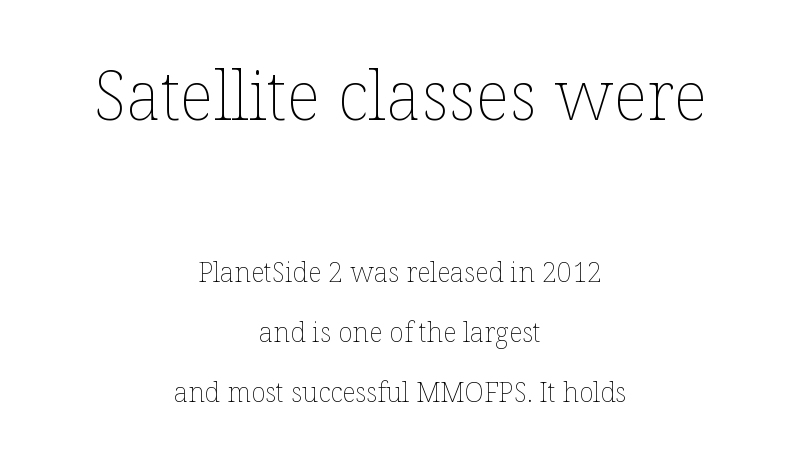
No extra tracking has been applied to these lines. Proportional: the letters do not fall into vertical columns. The lettering stays uniformly vertical, giving the passage a roman look. The space directly below the letters is spotless. Stem width sits at or under what a default text font uses.
